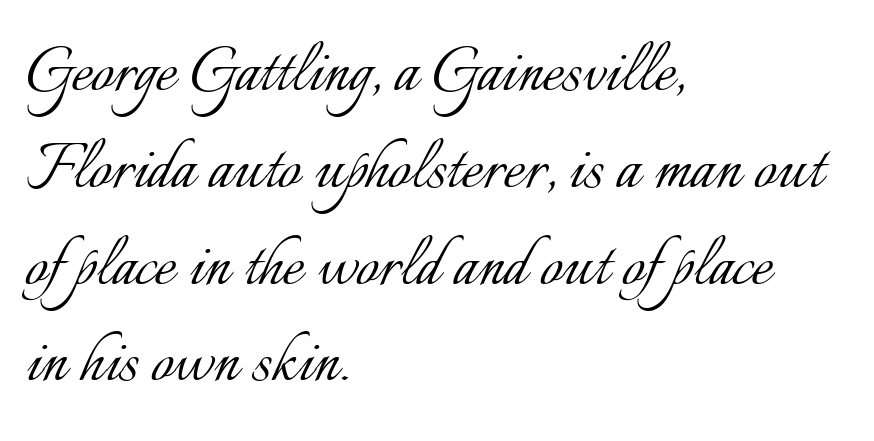
{"bold": "no", "weight": "light", "width": "normal", "stroke_contrast": "low", "x_height": "small", "monospaced": "no", "underline": "no", "align": "left", "line_spacing_ratio": 1.21, "letter_spacing": "normal", "letter_spacing_em": 0.0, "glyph_px": 80}
